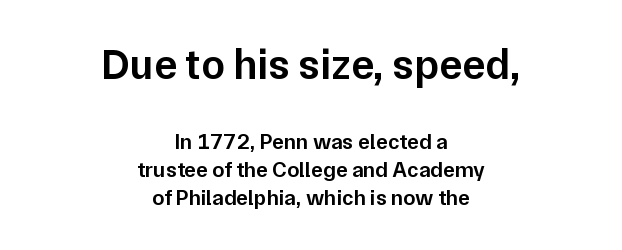
Q: Is the text bold? A: Semi-bold.
Q: Is the text italic (slanted)? A: No, it is upright.
Q: Is the typeface a serif or a sans-serif typeface? A: Sans-serif.
Q: Is the text underlined? A: No.
Q: How is the paragraph aligned? A: Centered.
Q: Is the spacing between letters normal or unusually wide? A: Normal.
Q: Is the spacing between lines tight, normal or loose? A: Normal.
Q: Which block of text is set in a larger size, the first (top) or the second (bottom)? A: The first (top) one.
Q: Width (condensed, normal, or wide)? A: Normal.
Q: Stroke contrast? A: Low.
Q: x-height? A: Medium.
Q: Monospaced? A: No.
